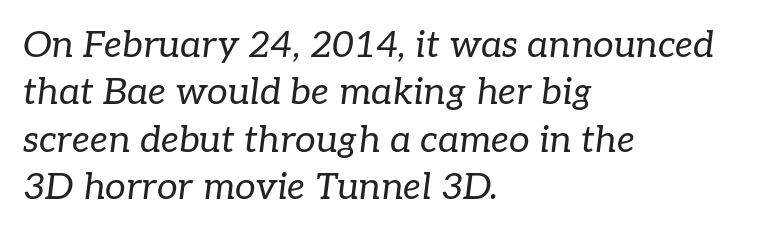
The image shows 37 px regular-weight serif type, italic (leaning right); set left-aligned, normal line spacing (1.28x), normal letter spacing, not underlined; low stroke contrast and a medium x-height.
